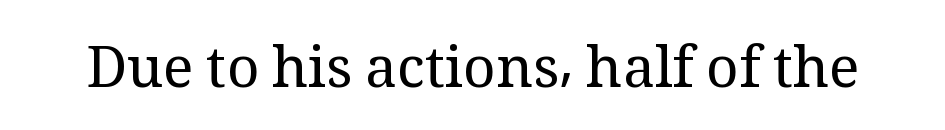
Lines of text with bare space underneath. Note the varied advance widths — an 'i' is clearly narrower than an 'm'. Examine the stroke ends and you'll spot serifs. Posture: vertical. Between one letter and the next there's only the usual sliver of space.
